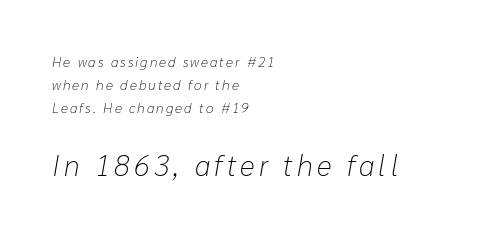
Typesetter's note — lower block bumped up in size, upper block left smaller. The axis of the letterforms is tilted away from vertical. Spacing verdict: proportional, widths tailored to each character. This sample keeps an unexceptional amount of space between lines.
